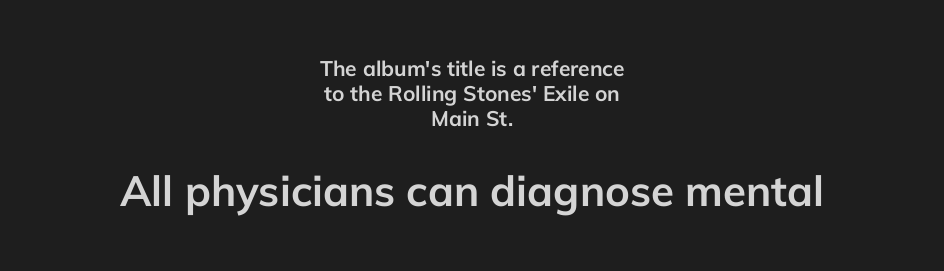
The image shows 42 px semibold sans-serif type, upright; set centered, line spacing 1.19x, normal letter spacing, not underlined; the second (bottom) block is 2.0x larger; low stroke contrast and a medium x-height.
